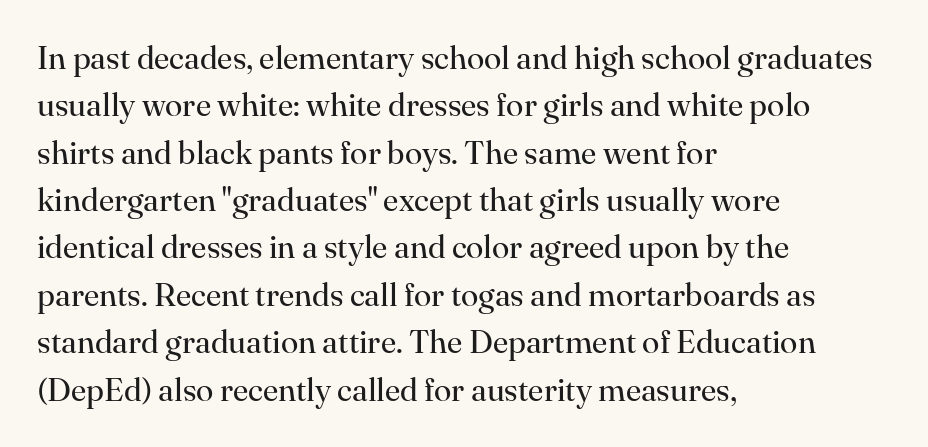
{"serif": "yes", "italic": "no", "bold": "no", "weight": "regular", "width": "normal", "stroke_contrast": "high", "x_height": "small", "monospaced": "no", "underline": "no", "align": "left", "line_spacing": "normal", "line_spacing_ratio": 1.48, "letter_spacing": "normal", "letter_spacing_em": 0.0, "glyph_px": 32}
